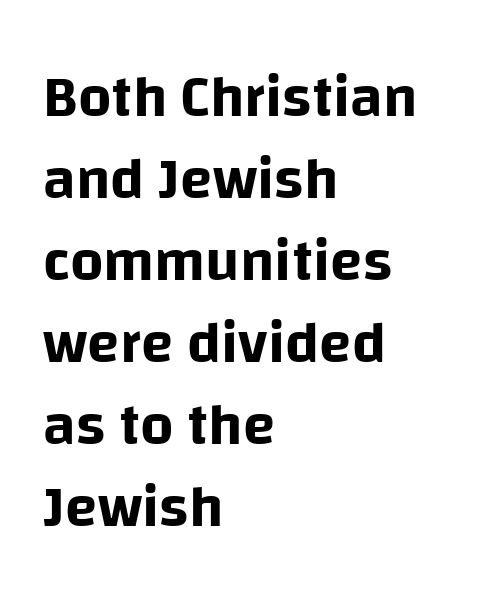
The image shows 59 px sans-serif type, upright; set left-aligned, normal line spacing (1.39x), normal letter spacing, not underlined; low stroke contrast and a large x-height.
